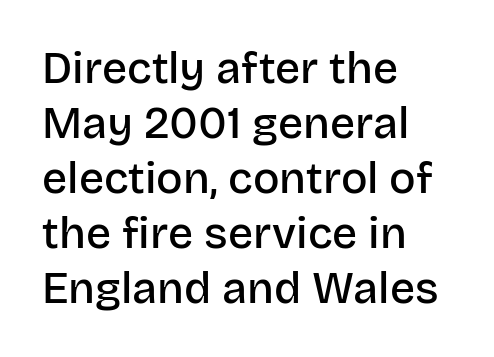
{"serif": "no", "italic": "no", "bold": "semi", "weight": "semibold", "width": "normal", "stroke_contrast": "low", "x_height": "large", "monospaced": "no", "underline": "no", "align": "left", "line_spacing": "normal", "line_spacing_ratio": 1.25, "letter_spacing": "normal", "letter_spacing_em": 0.0, "glyph_px": 44}
